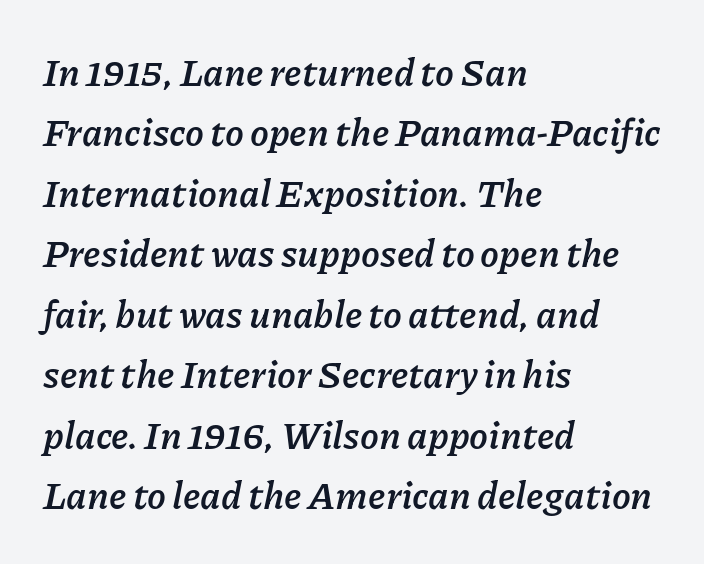
The glyphs look as if they've been sheared to an angle. Here the designer chose a conventional face with non-uniform glyph widths. The string is rendered with underlining switched off. Alignment: flush left.
